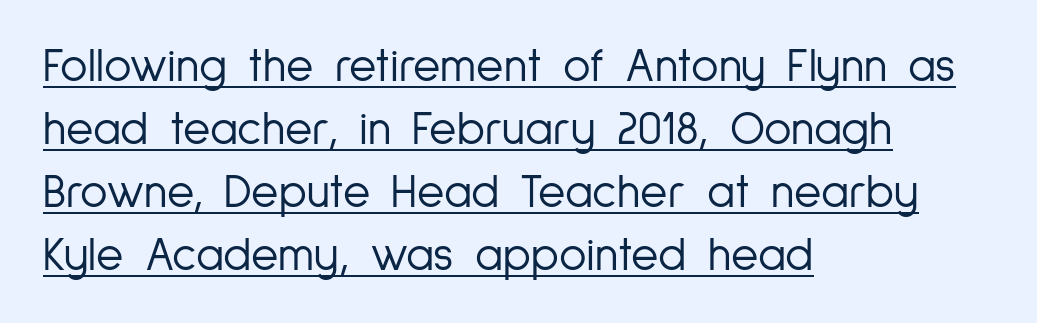
The characters are drawn with everyday or finer stroke widths. Line spacing here is normal. Each letter keeps its own natural width here, so spacing adapts to shape. This rendering employs a face without finishing strokes, i.e., a sans-serif. Posture: vertical.
